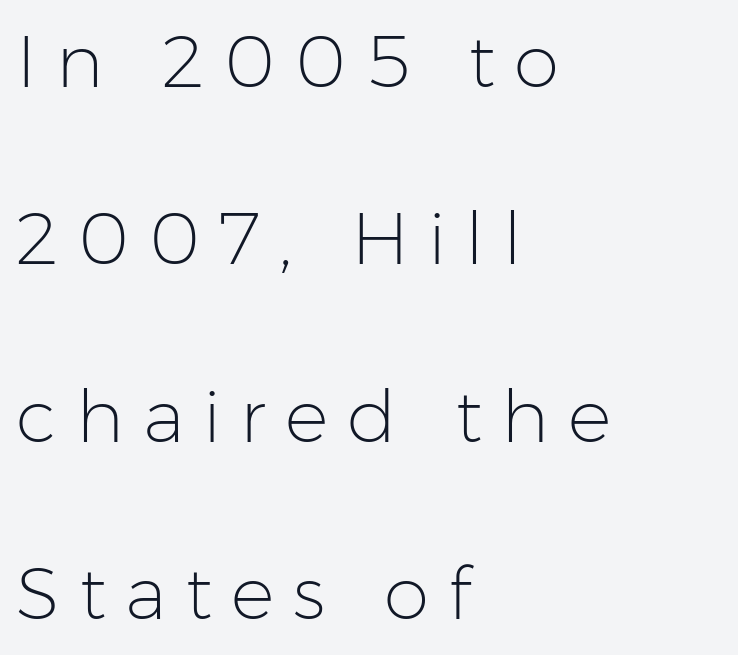
The image shows 73 px light sans-serif type, upright; set left-aligned, loose line spacing (2.43x), unusually wide letter spacing (+0.26 em), not underlined; low stroke contrast and a medium x-height.
